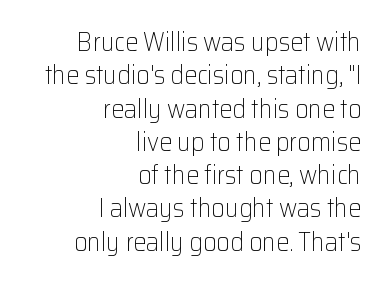
{"italic": "no", "bold": "no", "underline": "no", "align": "right", "line_spacing": "normal", "line_spacing_ratio": 1.28, "letter_spacing": "normal", "letter_spacing_em": 0.0, "glyph_px": 26}
